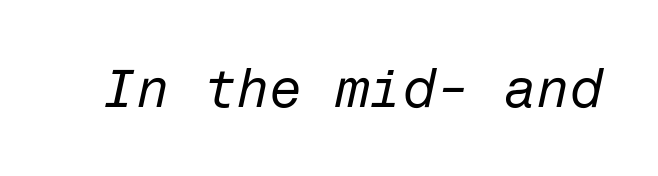
On a weight scale, this lands at 450 or below. Slant detected: the letters are inclined. The passage shown is not underscored anywhere. Look at the tracking — it's just the regular setting, nothing added.
